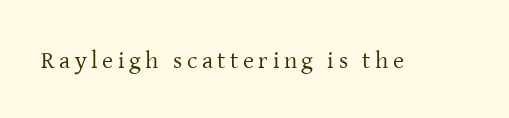
Q: Is the text bold? A: No.
Q: Is the text italic (slanted)? A: No, it is upright.
Q: Is the text underlined? A: No.
